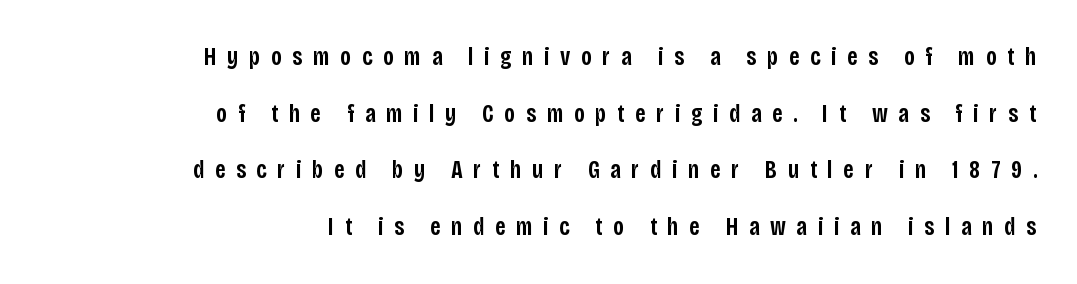
Q: Is the text bold? A: Semi-bold.
Q: Is the text italic (slanted)? A: No, it is upright.
Q: Is the text underlined? A: No.
Q: How is the paragraph aligned? A: Right-aligned.
Q: Is the spacing between letters normal or unusually wide? A: Unusually wide.
Q: Is the spacing between lines tight, normal or loose? A: Loose.
